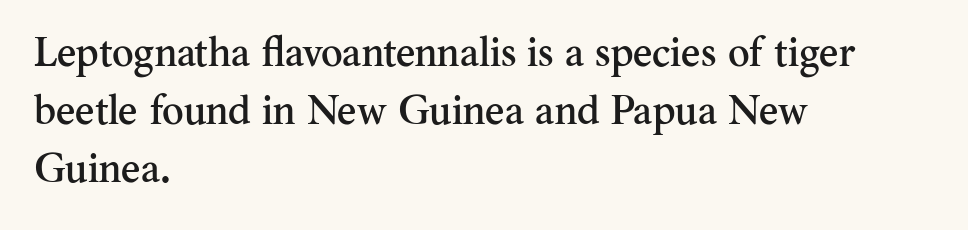
Q: Is the text italic (slanted)? A: No, it is upright.
Q: Is the typeface a serif or a sans-serif typeface? A: Serif.
Q: Is the text underlined? A: No.
Q: How is the paragraph aligned? A: Left-aligned.
Q: Is the spacing between letters normal or unusually wide? A: Normal.
Q: Is the spacing between lines tight, normal or loose? A: Normal.
Q: Width (condensed, normal, or wide)? A: Normal.
Q: Stroke contrast? A: Medium.
Q: x-height? A: Small.
Q: Monospaced? A: No.
